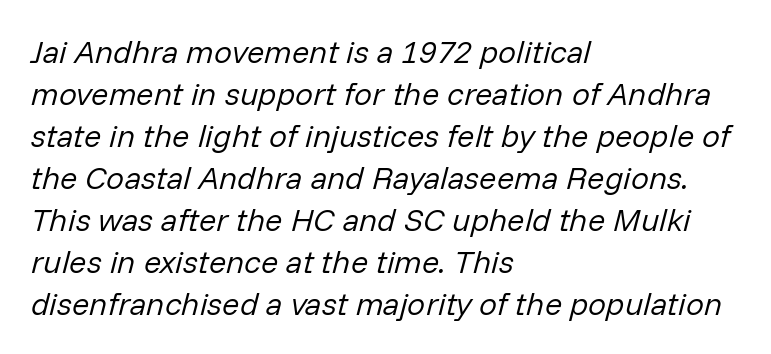
The image shows 32 px regular-weight type, italic (leaning right); set left-aligned, normal line spacing (1.31x), normal letter spacing, not underlined; low stroke contrast and a medium x-height.
